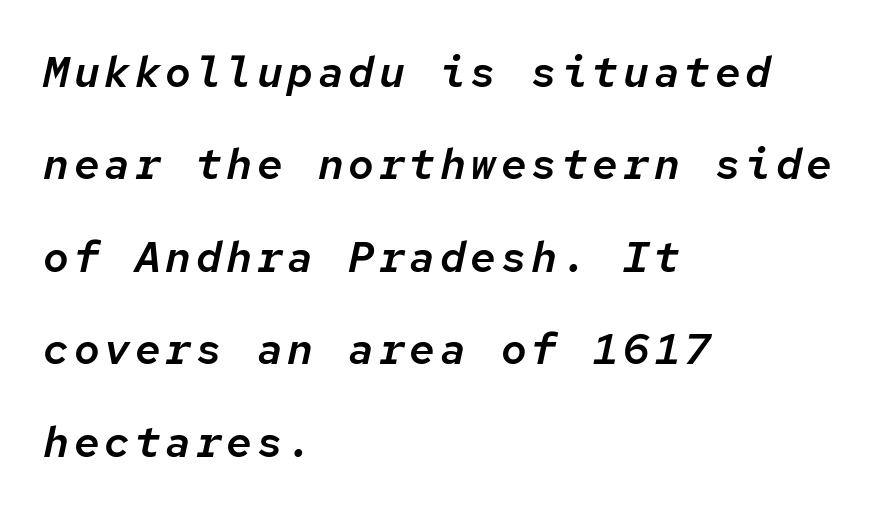
The image shows 43 px text type, italic (leaning right), monospaced; set left-aligned, loose line spacing (2.15x), not underlined; low stroke contrast and a medium x-height.
